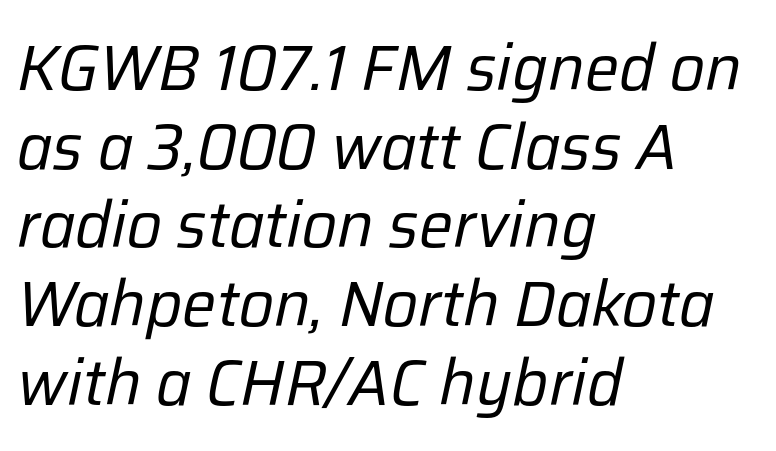
Q: Is the text bold? A: No.
Q: Is the text italic (slanted)? A: Yes, it leans right by about 12 degrees.
Q: Is the text underlined? A: No.
Q: How is the paragraph aligned? A: Left-aligned.
Q: Is the spacing between letters normal or unusually wide? A: Normal.
Q: Width (condensed, normal, or wide)? A: Normal.
Q: Stroke contrast? A: Low.
Q: x-height? A: Medium.
Q: Monospaced? A: No.
